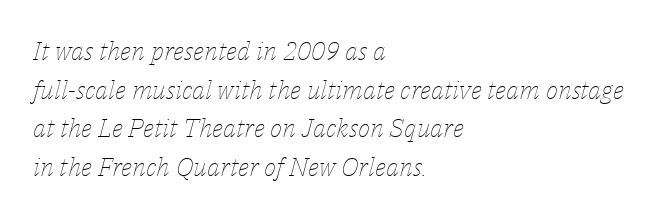
The compositor pushed each line to the left boundary. Lines of text with bare space underneath. You could call the tracking neutral — neither tight nor loose. An italicized treatment has been applied to the whole sample.
